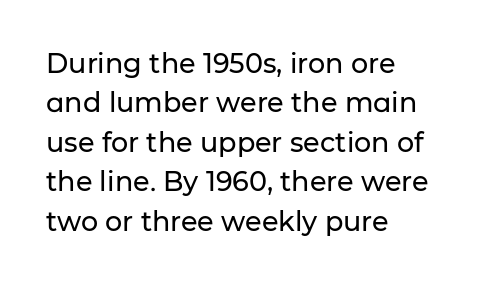
The image shows 27 px text type, upright; set left-aligned, normal line spacing (1.46x), normal letter spacing, not underlined.
